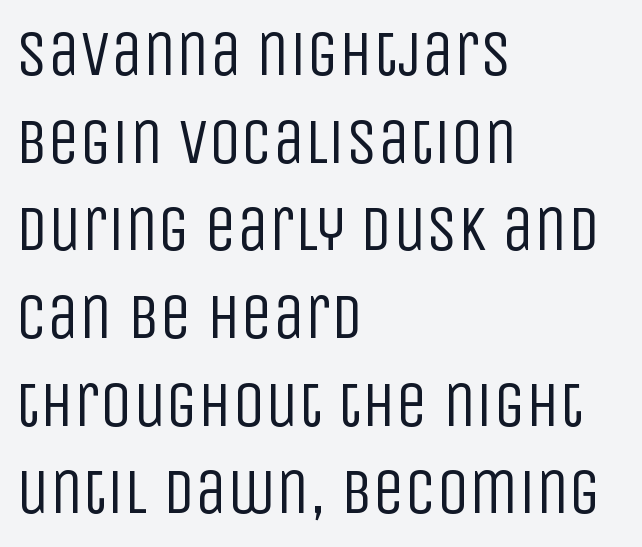
Q: Is the text bold? A: No.
Q: Is the text italic (slanted)? A: No, it is upright.
Q: Is the typeface a serif or a sans-serif typeface? A: Sans-serif.
Q: Is the text underlined? A: No.
Q: How is the paragraph aligned? A: Left-aligned.
Q: Is the spacing between letters normal or unusually wide? A: Normal.
Q: Is the spacing between lines tight, normal or loose? A: Normal.
Q: Width (condensed, normal, or wide)? A: Condensed.
Q: Stroke contrast? A: Low.
Q: x-height? A: Large.
Q: Monospaced? A: No.
